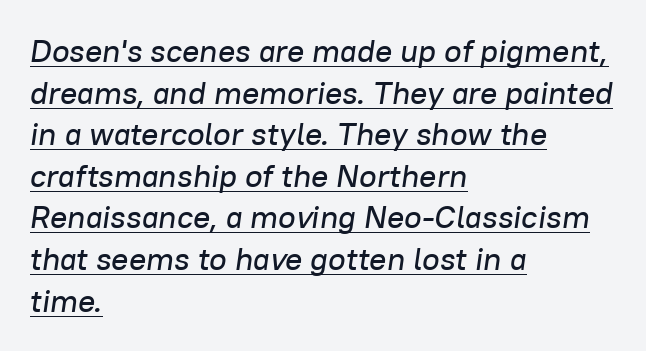
The image shows 32 px text type, italic (leaning right); set left-aligned, normal line spacing (1.3x), normal letter spacing, underlined; low stroke contrast and a medium x-height.
